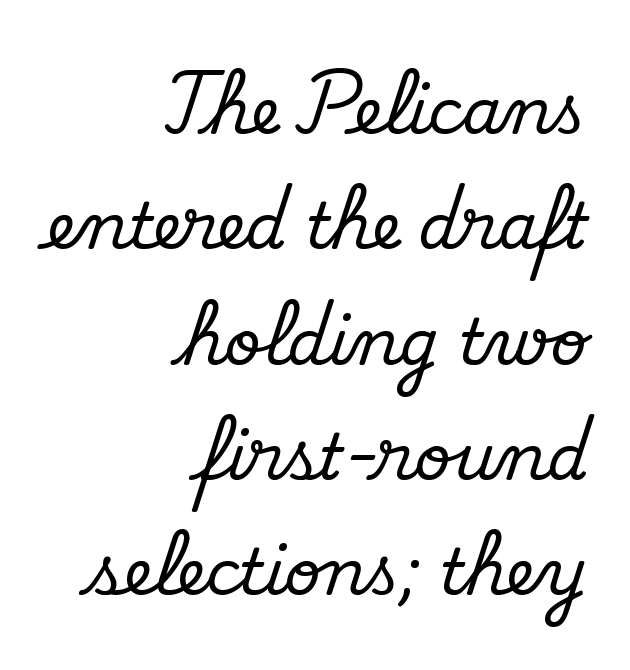
The image shows 63 px serif type; set right-aligned, line spacing 1.83x, normal letter spacing, not underlined; medium stroke contrast and a small x-height.
